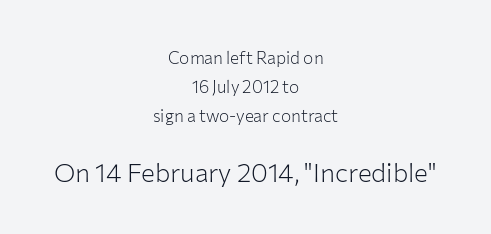
In CSS terms this would be text-align: center. Does the lettering tilt? It doesn't — this is upright. Nothing heavy about these letters — not bold at all. Nobody touched the tracking dial on this one. Descender tails drop into unmarked territory.
